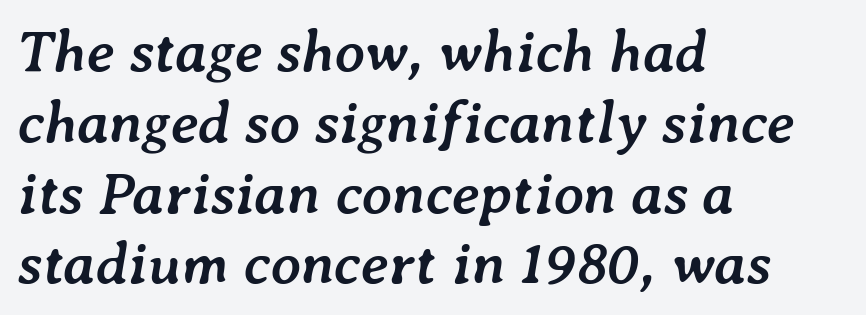
Yep, that's italic — everything's leaning. These lines are rendered in a variable-pitch font. The compositor pushed each line to the left boundary. Students, this is bold: see how much ink each stroke carries. Inter-character spacing is left at the font's built-in metrics. Quick note: underline off.
